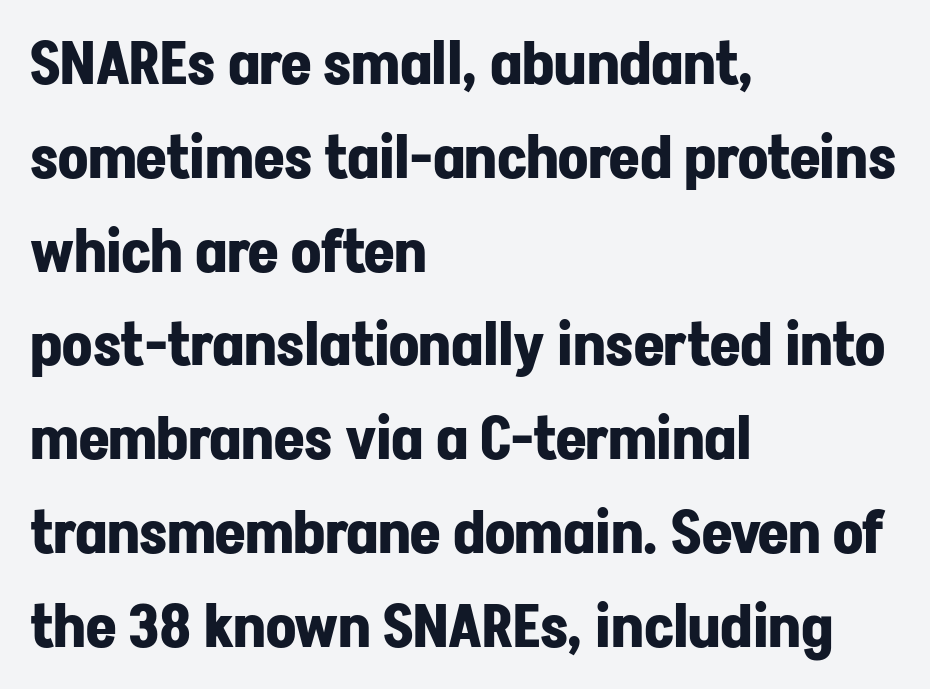
The image shows 59 px bold sans-serif type, upright; set left-aligned, normal line spacing (1.59x), normal letter spacing, not underlined; low stroke contrast and a medium x-height.
